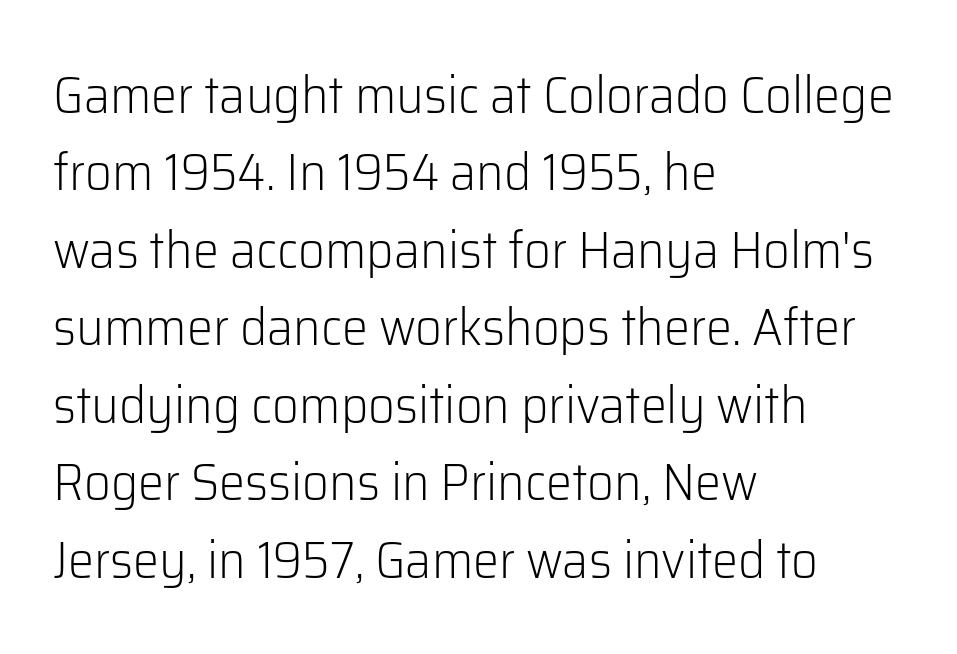
The image shows 52 px light sans-serif type, upright; set left-aligned, normal line spacing (1.49x), normal letter spacing, not underlined; low stroke contrast and a medium x-height.
